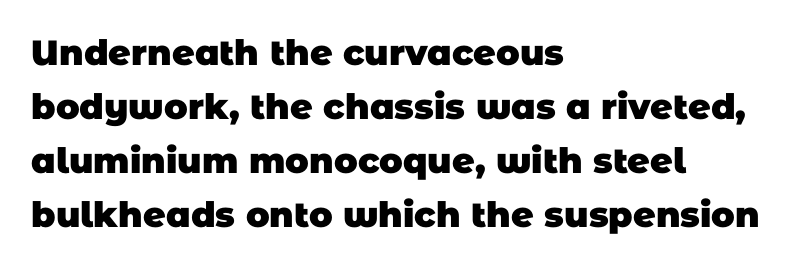
The lines sit at an ordinary, default distance from one another. A sans-serif font was chosen for this passage. All the whitespace from short lines collects on the right. The gap between lines stays unmarked. The face used here is proportionally spaced, like ordinary book or web type. Characters follow at the spacing the type designer built in.
